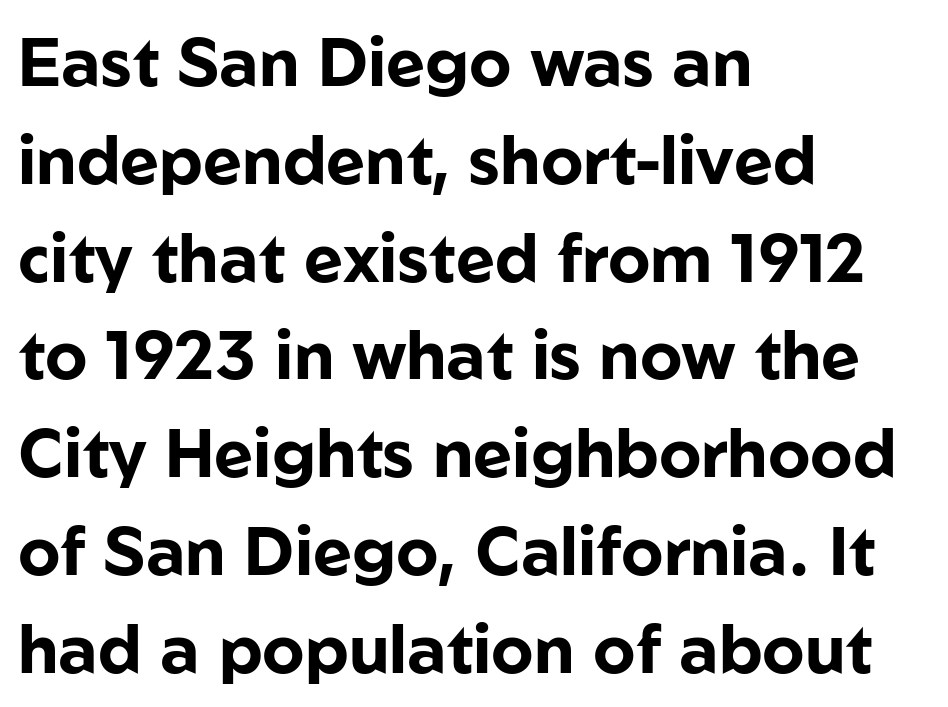
Q: Is the text bold? A: Yes.
Q: Is the text italic (slanted)? A: No, it is upright.
Q: Is the typeface a serif or a sans-serif typeface? A: Sans-serif.
Q: Is the text underlined? A: No.
Q: How is the paragraph aligned? A: Left-aligned.
Q: Is the spacing between letters normal or unusually wide? A: Normal.
Q: Is the spacing between lines tight, normal or loose? A: Normal.
Q: Width (condensed, normal, or wide)? A: Normal.
Q: Stroke contrast? A: Low.
Q: x-height? A: Medium.
Q: Monospaced? A: No.
